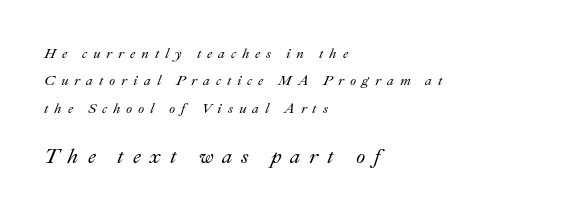
How are the letters spaced? Widely, with obvious added tracking. This block would shrink considerably if given ordinary leading; it's expanded now. Italic? Definitely — the glyphs are oblique. Small over large — that's the arrangement of the two blocks here.
